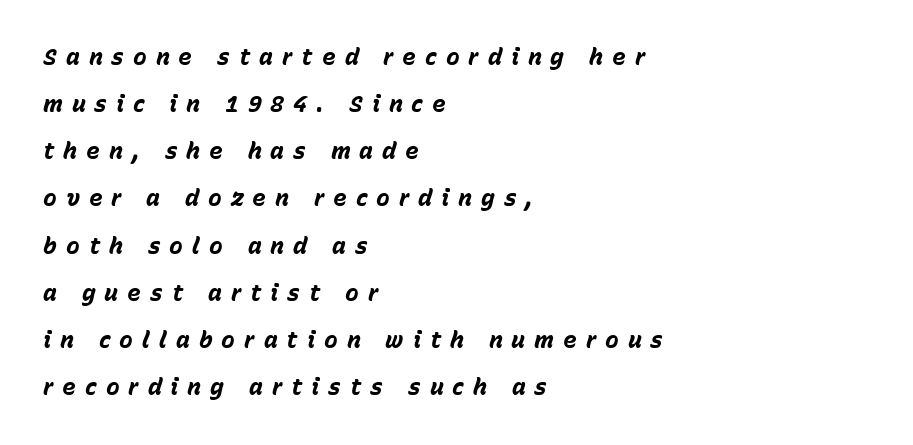
What weight is shown? A full bold with thick strokes. Between one letter and the next there's a generous, obvious gap. Students, observe: this is what heavily led, spacious text looks like. This is oblique type, the kind used for emphasis or titles. One-word summary of the alignment: left.
